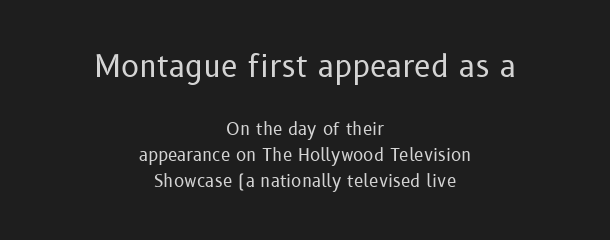
Q: Is the text bold? A: No.
Q: Is the text italic (slanted)? A: No, it is upright.
Q: Is the typeface a serif or a sans-serif typeface? A: Sans-serif.
Q: Is the text underlined? A: No.
Q: How is the paragraph aligned? A: Centered.
Q: Is the spacing between letters normal or unusually wide? A: Normal.
Q: Is the spacing between lines tight, normal or loose? A: Normal.
Q: Which block of text is set in a larger size, the first (top) or the second (bottom)? A: The first (top) one.
Q: Width (condensed, normal, or wide)? A: Normal.
Q: Stroke contrast? A: Low.
Q: x-height? A: Medium.
Q: Monospaced? A: No.
